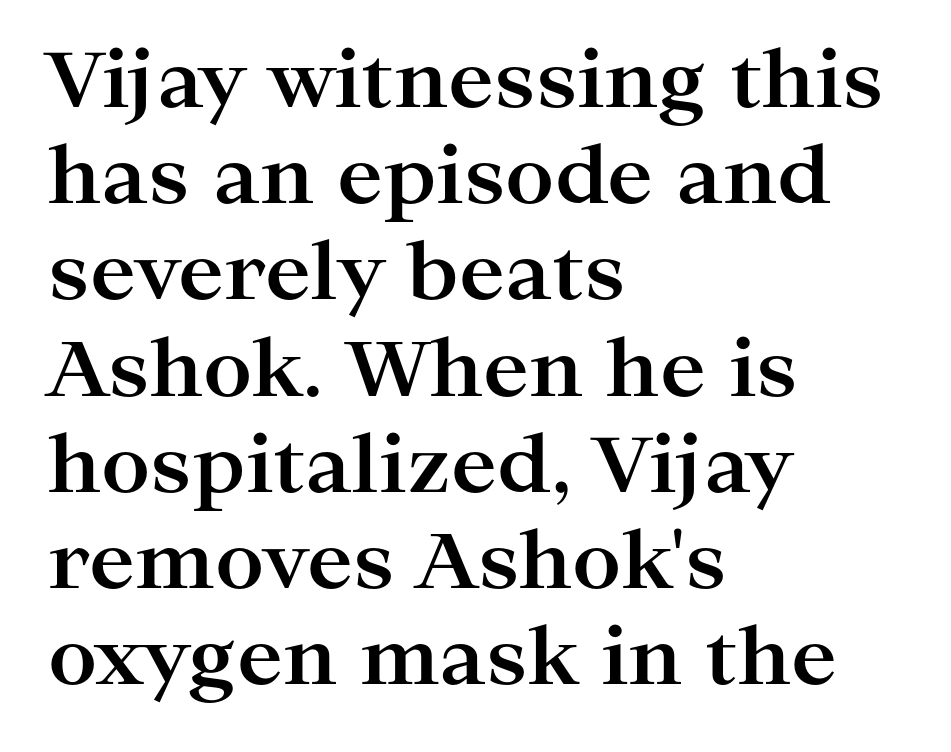
Default kerning and tracking; the words read as compact shapes. Looks like regular typesetting: each glyph gets only the width it needs. Descenders are the only things crossing below the line. The letters stand upright; this is a roman face. You can tell from the footed stems that serif type was used. A dark, heavy texture on the line: the type is bold.
